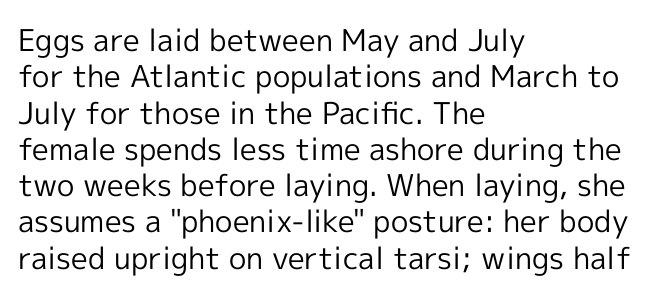
{"serif": "no", "italic": "no", "bold": "no", "weight": "regular", "width": "normal", "x_height": "medium", "monospaced": "no", "underline": "no", "align": "left", "line_spacing_ratio": 1.21, "letter_spacing": "normal", "letter_spacing_em": 0.0, "glyph_px": 30}
